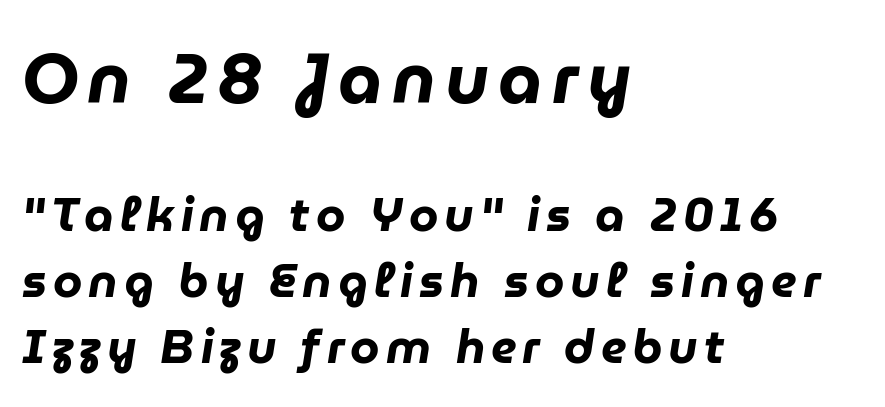
The image shows 70 px heavy type, italic (leaning right); set left-aligned, normal line spacing (1.41x), not underlined; the first (top) block is 1.49x larger; low stroke contrast and a medium x-height.
